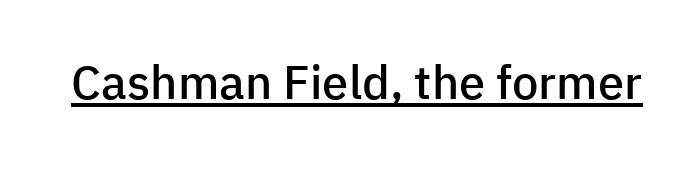
The image shows 47 px semibold sans-serif type, upright; set normal letter spacing, underlined; low stroke contrast and a medium x-height.
